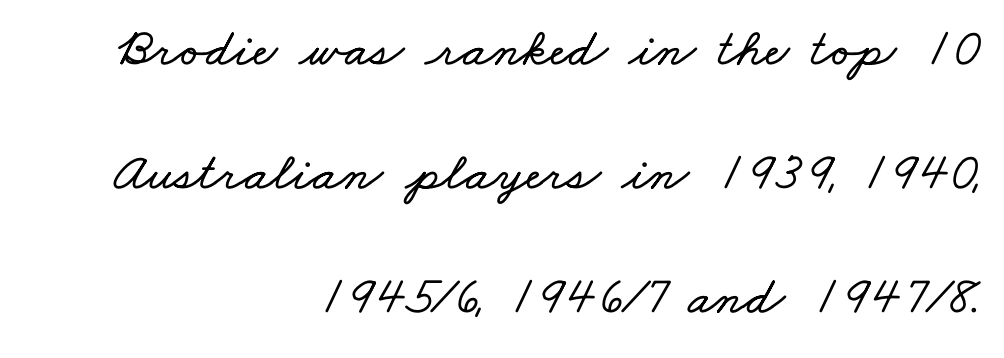
Q: Is the text underlined? A: No.
Q: How is the paragraph aligned? A: Right-aligned.
Q: Is the spacing between letters normal or unusually wide? A: Normal.
Q: Is the spacing between lines tight, normal or loose? A: Loose.
Q: Width (condensed, normal, or wide)? A: Wide.
Q: Stroke contrast? A: Low.
Q: x-height? A: Small.
Q: Monospaced? A: No.
